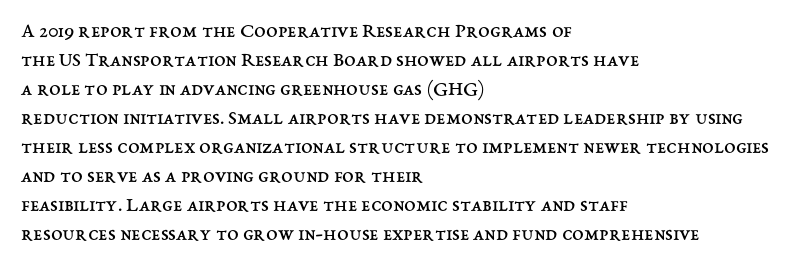
{"italic": "no", "bold": "no", "underline": "no", "align": "left", "line_spacing": "normal", "line_spacing_ratio": 1.38, "letter_spacing": "normal", "letter_spacing_em": 0.0, "glyph_px": 21}
